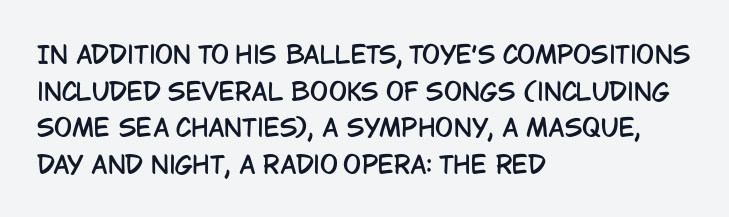
{"italic": "no", "underline": "no", "align": "left", "line_spacing": "normal", "line_spacing_ratio": 1.53, "letter_spacing": "normal", "letter_spacing_em": 0.0, "glyph_px": 24}
